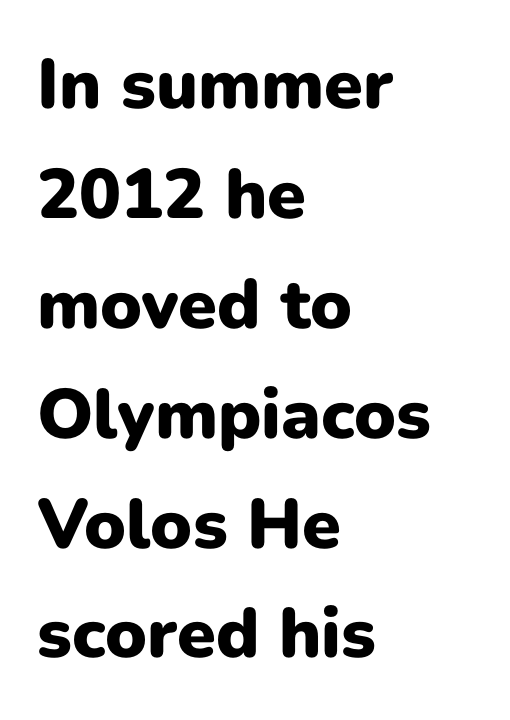
The image shows 70 px heavy sans-serif type, upright; set left-aligned, normal line spacing (1.57x), normal letter spacing, not underlined; low stroke contrast and a medium x-height.
